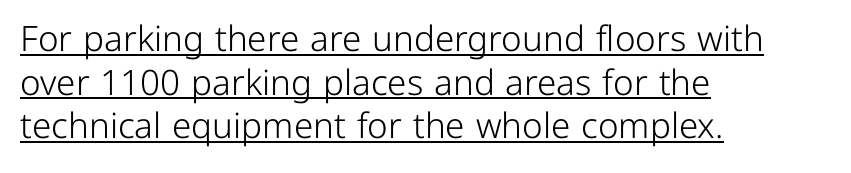
Short and long lines alike share a common starting point at left. Caption: lettering with a line underneath. Style check: upright. Looks like regular typesetting: each glyph gets only the width it needs.
